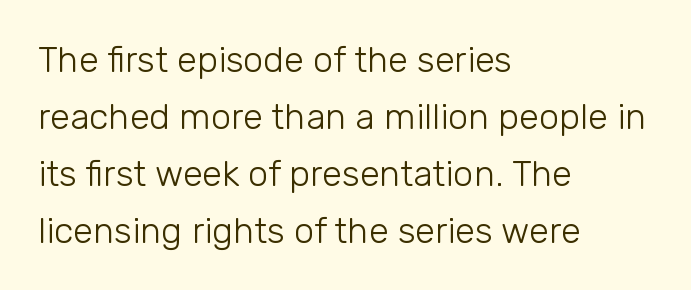
The image shows 36 px light sans-serif type, upright; set left-aligned, normal line spacing (1.58x), normal letter spacing, not underlined; low stroke contrast and a medium x-height.
